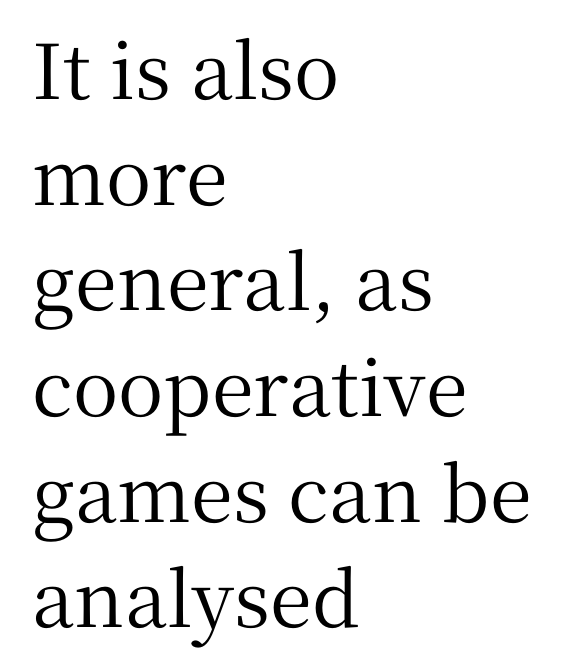
Q: Is the text italic (slanted)? A: No, it is upright.
Q: Is the typeface a serif or a sans-serif typeface? A: Serif.
Q: Is the text underlined? A: No.
Q: How is the paragraph aligned? A: Left-aligned.
Q: Is the spacing between letters normal or unusually wide? A: Normal.
Q: Is the spacing between lines tight, normal or loose? A: Normal.
Q: Width (condensed, normal, or wide)? A: Normal.
Q: Stroke contrast? A: Medium.
Q: x-height? A: Medium.
Q: Monospaced? A: No.
